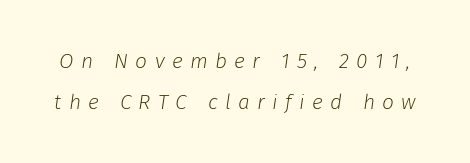
{"italic": "yes", "lean": "right", "slant_degrees": 8, "bold": "no", "underline": "no", "line_spacing": "loose", "line_spacing_ratio": 1.95, "letter_spacing": "wide", "letter_spacing_em": 0.35, "glyph_px": 21}
